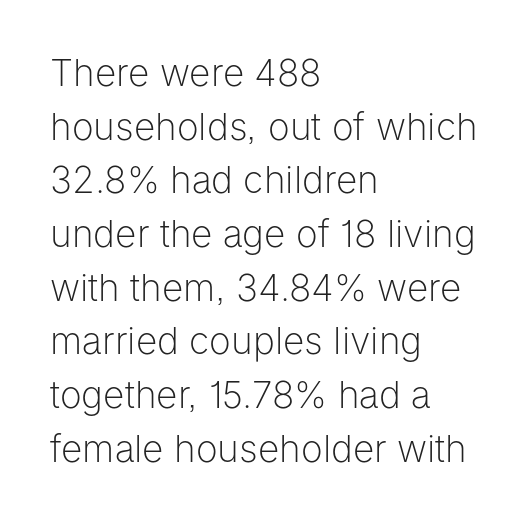
The image shows 37 px light sans-serif type, upright; set left-aligned, normal line spacing (1.45x), normal letter spacing, not underlined; low stroke contrast and a medium x-height.
